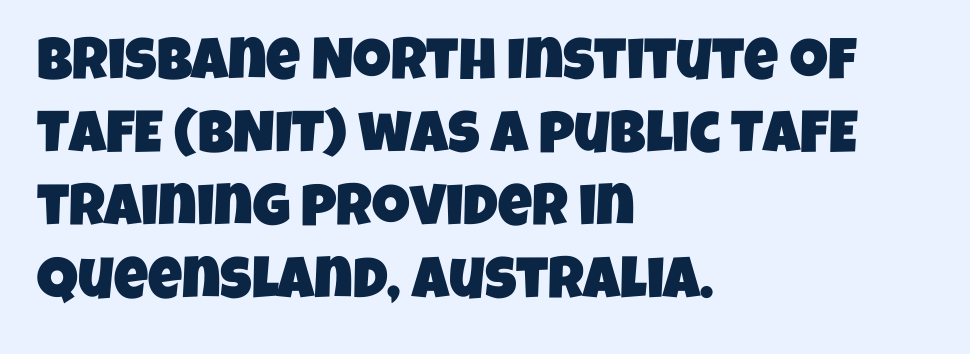
Q: Is the typeface a serif or a sans-serif typeface? A: Sans-serif.
Q: Is the text underlined? A: No.
Q: How is the paragraph aligned? A: Left-aligned.
Q: Is the spacing between letters normal or unusually wide? A: Normal.
Q: Width (condensed, normal, or wide)? A: Condensed.
Q: Stroke contrast? A: Low.
Q: x-height? A: Large.
Q: Monospaced? A: No.
